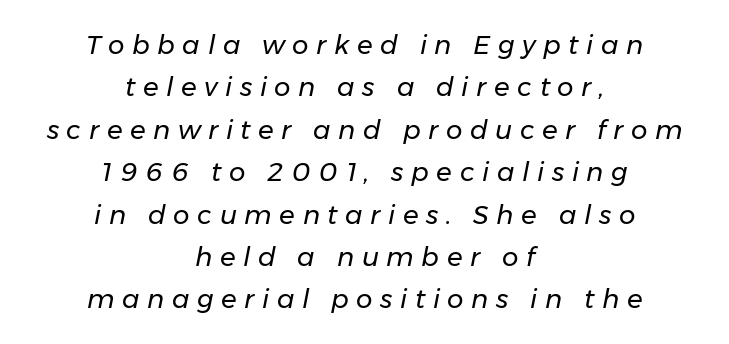
The image shows 26 px text type, italic (leaning right); set centered, normal line spacing (1.63x), unusually wide letter spacing (+0.29 em), not underlined.
